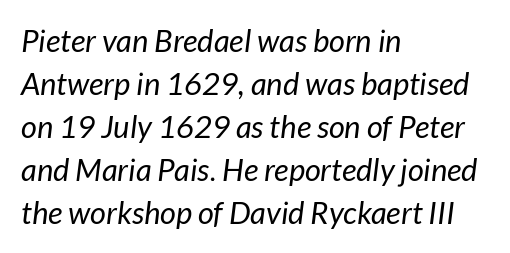
The image shows 31 px regular-weight type, italic (leaning right); set left-aligned, normal line spacing (1.39x), normal letter spacing, not underlined; low stroke contrast and a medium x-height.
